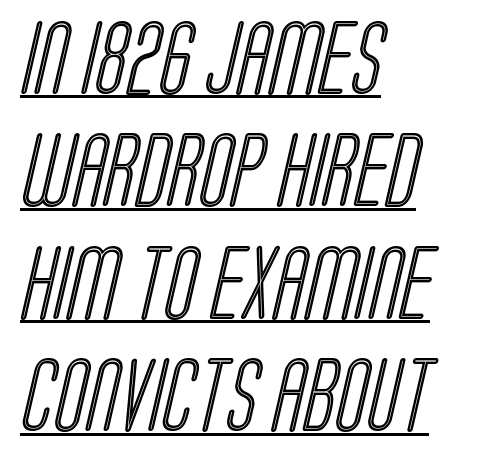
Interline gaps are of average width in this sample. One-word summary of the alignment: left. You could call the tracking neutral — neither tight nor loose. Honestly, the underline is the first thing you notice here. Note the varied advance widths — an 'i' is clearly narrower than an 'm'.
